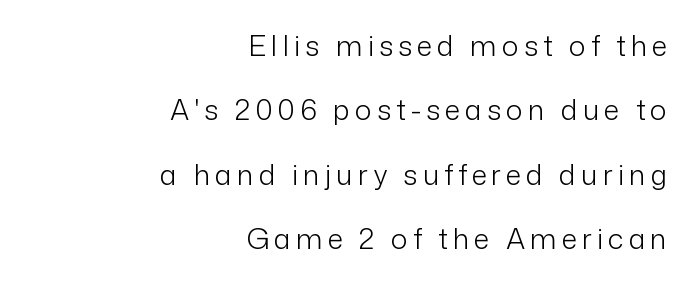
{"serif": "no", "italic": "no", "bold": "no", "weight": "light", "width": "normal", "stroke_contrast": "low", "x_height": "medium", "monospaced": "no", "underline": "no", "align": "right", "line_spacing": "loose", "line_spacing_ratio": 2.3, "glyph_px": 28}
